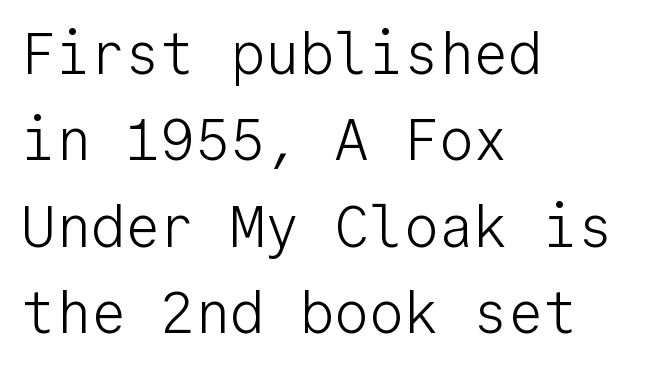
Descender tails drop into unmarked territory. Line starts are locked; line ends wander. Font category for this specimen: sans-serif. The letters look calm and open, with moderate or lighter stems. Quick note: not italic, upright.
